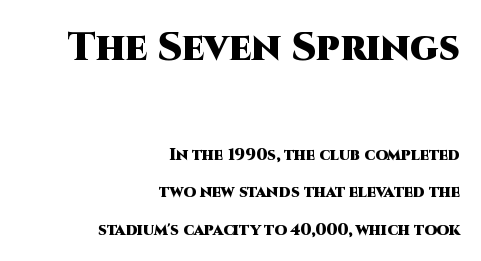
Q: Is the text bold? A: Yes.
Q: Is the text italic (slanted)? A: No, it is upright.
Q: Is the typeface a serif or a sans-serif typeface? A: Sans-serif.
Q: Is the text underlined? A: No.
Q: How is the paragraph aligned? A: Right-aligned.
Q: Is the spacing between letters normal or unusually wide? A: Normal.
Q: Is the spacing between lines tight, normal or loose? A: Loose.
Q: Which block of text is set in a larger size, the first (top) or the second (bottom)? A: The first (top) one.
Q: Width (condensed, normal, or wide)? A: Normal.
Q: Stroke contrast? A: High.
Q: x-height? A: Large.
Q: Monospaced? A: No.
